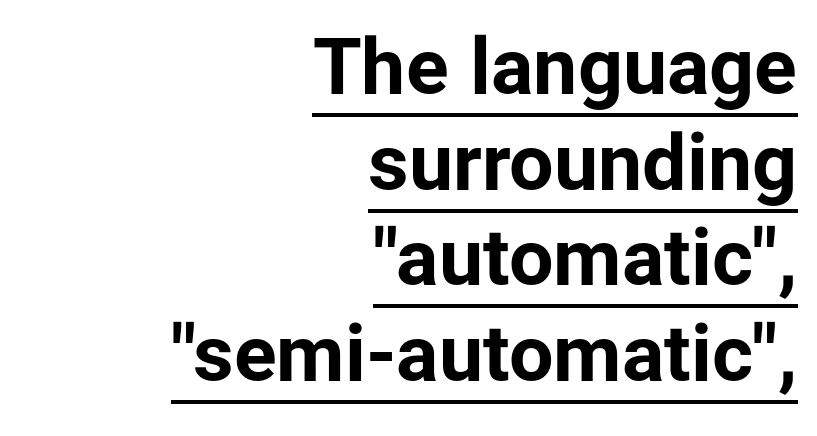
Q: Is the text bold? A: Yes.
Q: Is the text italic (slanted)? A: No, it is upright.
Q: Is the typeface a serif or a sans-serif typeface? A: Sans-serif.
Q: Is the text underlined? A: Yes.
Q: How is the paragraph aligned? A: Right-aligned.
Q: Is the spacing between letters normal or unusually wide? A: Normal.
Q: Width (condensed, normal, or wide)? A: Normal.
Q: Stroke contrast? A: Low.
Q: x-height? A: Medium.
Q: Monospaced? A: No.
